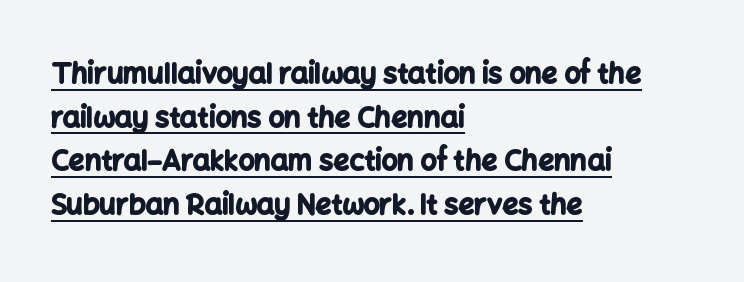
Regarding serifs, this sample does without them. Nope, not italic — everything's standing straight. Leftover space on each line is placed entirely after the last word. Emphasis is given by a line drawn under the lettering. A typesetter would call this proportional, since set widths differ per character. Each glyph is drawn with heavy, bold strokes.
